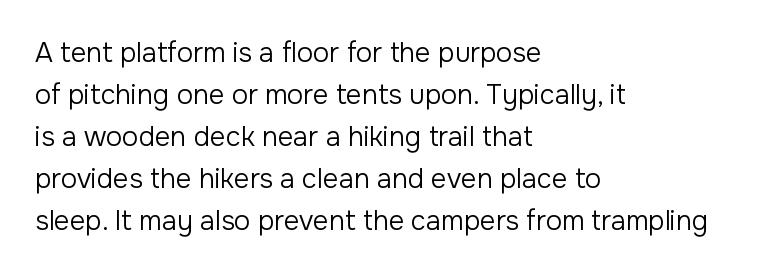
{"italic": "no", "bold": "no", "underline": "no", "align": "left", "line_spacing": "normal", "line_spacing_ratio": 1.56, "letter_spacing": "normal", "letter_spacing_em": 0.0, "glyph_px": 27}
